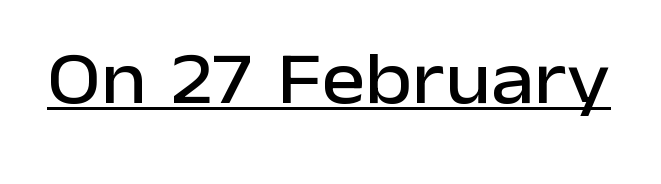
Is this a fixed-width face? No — the glyphs have proportional, varying widths. Like a heading marked for emphasis, these lines bear an underscore. No extra tracking has been applied to these lines. Is this a sans? Yes — the strokes have no serifs.
